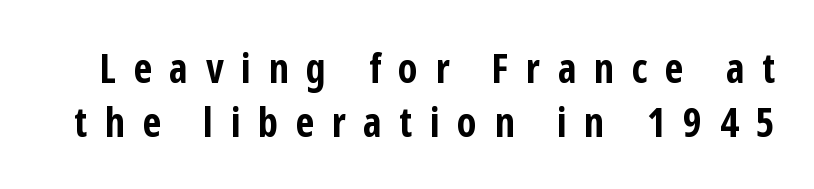
The image shows 41 px bold, condensed sans-serif type, upright; set normal line spacing (1.31x), unusually wide letter spacing (+0.43 em), not underlined; low stroke contrast and a medium x-height.
